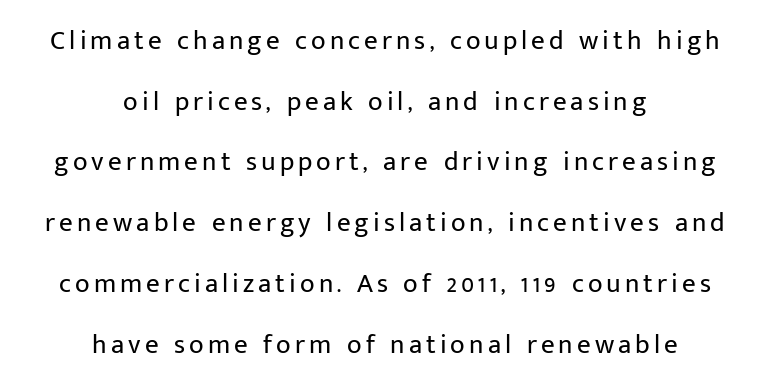
Q: Is the text bold? A: No.
Q: Is the text italic (slanted)? A: No, it is upright.
Q: Is the text underlined? A: No.
Q: How is the paragraph aligned? A: Centered.
Q: Is the spacing between lines tight, normal or loose? A: Loose.
